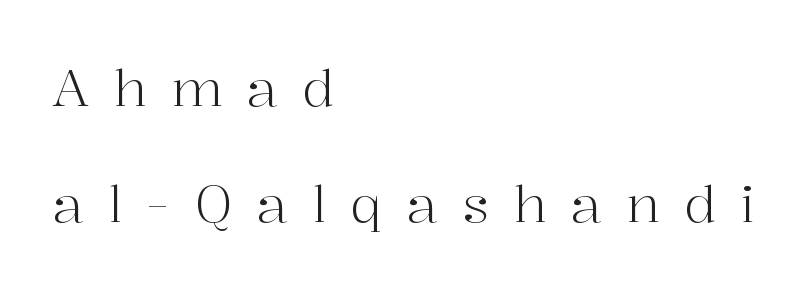
Q: Is the text bold? A: No.
Q: Is the text italic (slanted)? A: No, it is upright.
Q: Is the typeface a serif or a sans-serif typeface? A: Serif.
Q: Is the text underlined? A: No.
Q: How is the paragraph aligned? A: Left-aligned.
Q: Is the spacing between letters normal or unusually wide? A: Unusually wide.
Q: Is the spacing between lines tight, normal or loose? A: Loose.
Q: Width (condensed, normal, or wide)? A: Normal.
Q: Stroke contrast? A: High.
Q: x-height? A: Medium.
Q: Monospaced? A: No.
